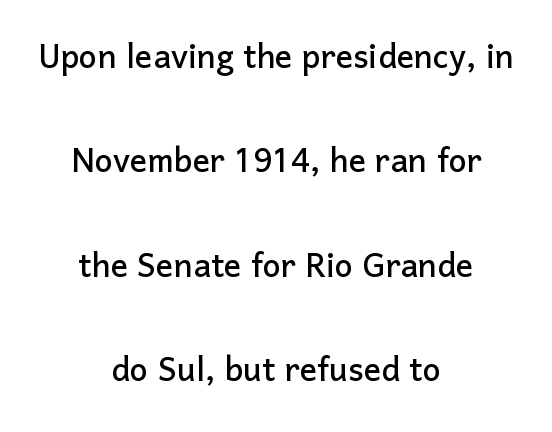
Q: Is the text italic (slanted)? A: No, it is upright.
Q: Is the typeface a serif or a sans-serif typeface? A: Sans-serif.
Q: Is the text underlined? A: No.
Q: How is the paragraph aligned? A: Centered.
Q: Is the spacing between letters normal or unusually wide? A: Normal.
Q: Is the spacing between lines tight, normal or loose? A: Loose.
Q: Width (condensed, normal, or wide)? A: Normal.
Q: Stroke contrast? A: Low.
Q: x-height? A: Medium.
Q: Monospaced? A: No.
